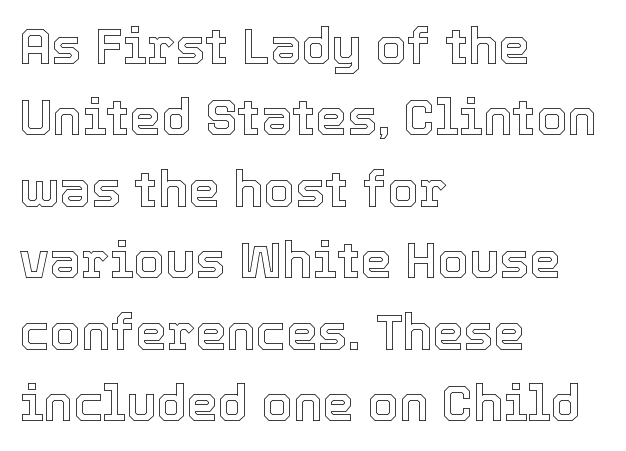
The image shows 50 px text type, upright; set left-aligned, normal line spacing (1.43x), normal letter spacing, not underlined; a medium x-height.
